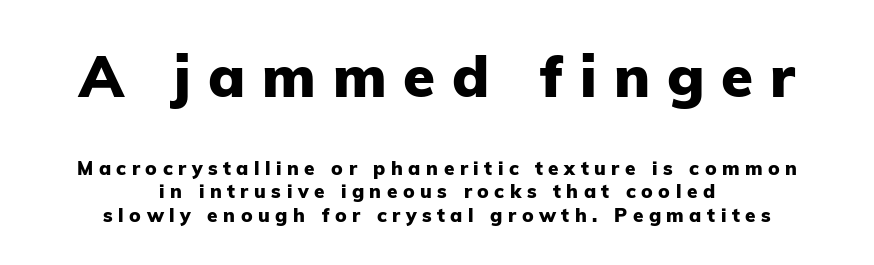
You get the large type first, then a drop to smaller type. Heavy, bold letterforms. Honestly, there is no underline to notice here at all. This is roman type, the default non-slanted kind.
